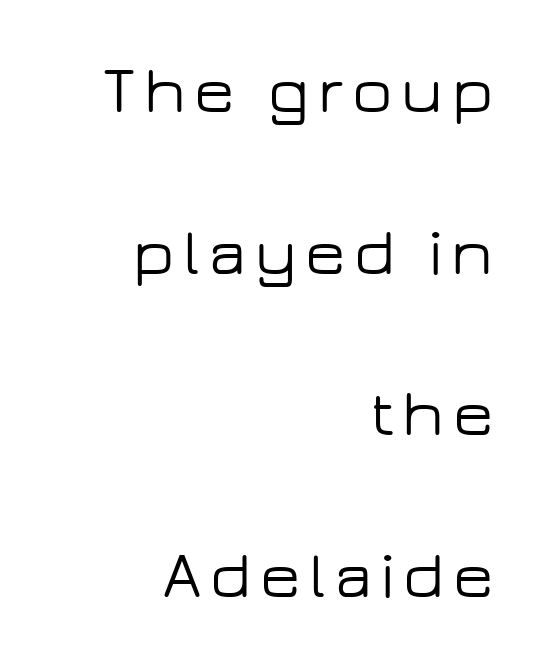
The image shows 66 px wide sans-serif type, upright; set right-aligned, loose line spacing (2.45x), not underlined; low stroke contrast and a medium x-height.
